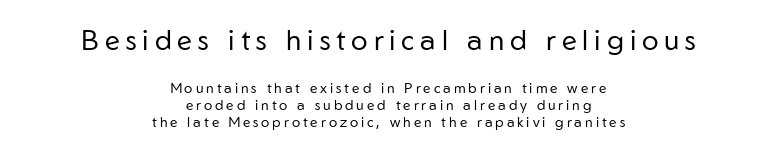
{"serif": "no", "italic": "no", "bold": "no", "weight": "regular", "width": "normal", "stroke_contrast": "low", "x_height": "medium", "monospaced": "no", "underline": "no", "align": "center", "line_spacing_ratio": 1.22, "letter_spacing": "wide", "letter_spacing_em": 0.21, "larger_block": "first", "size_ratio": 2.0, "glyph_px": 28}
